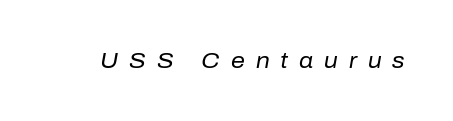
{"italic": "yes", "lean": "right", "slant_degrees": 10, "bold": "no", "underline": "no", "letter_spacing": "wide", "letter_spacing_em": 0.5, "glyph_px": 22}
